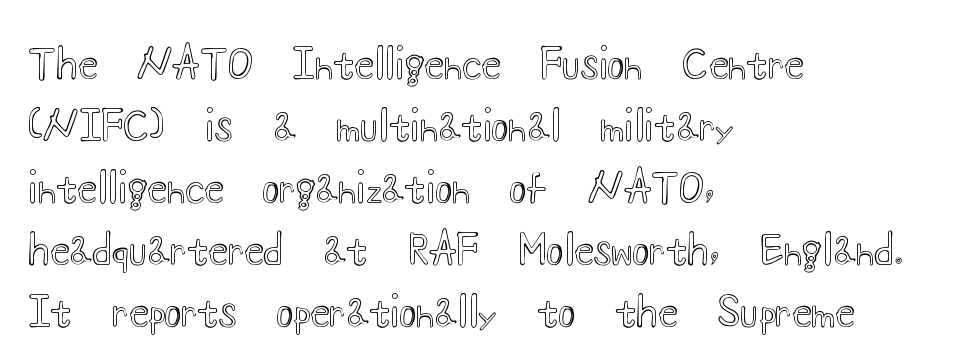
The image shows 40 px wide type, upright; set left-aligned, normal line spacing (1.55x), normal letter spacing, not underlined; a small x-height.
